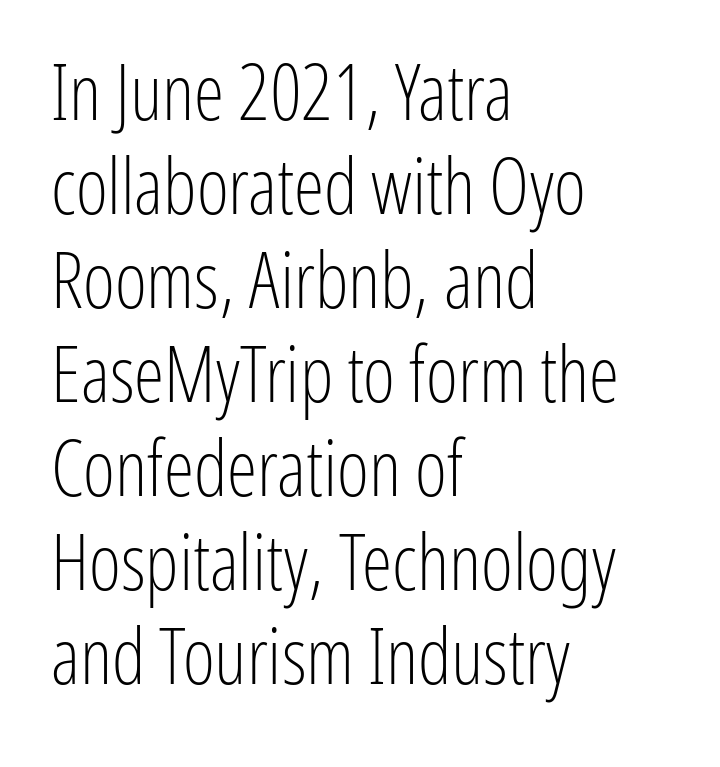
You can tell from the bare stems that sans-serif type was used. Does the lettering tilt? It doesn't — this is upright. There is no visible air inserted between adjacent glyphs. Think standard paragraph weight, or any step lighter than that. Visually the block forms a straight wall on the left and a jagged coastline on the right.
